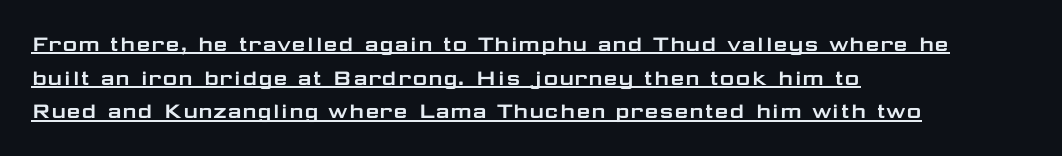
{"italic": "no", "underline": "yes", "align": "left", "line_spacing": "normal", "line_spacing_ratio": 1.35, "letter_spacing": "normal", "letter_spacing_em": 0.0, "glyph_px": 25}
